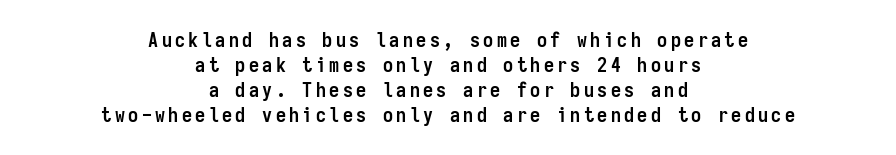
The image shows 20 px bold type, upright; set centered, normal line spacing (1.25x), not underlined.
